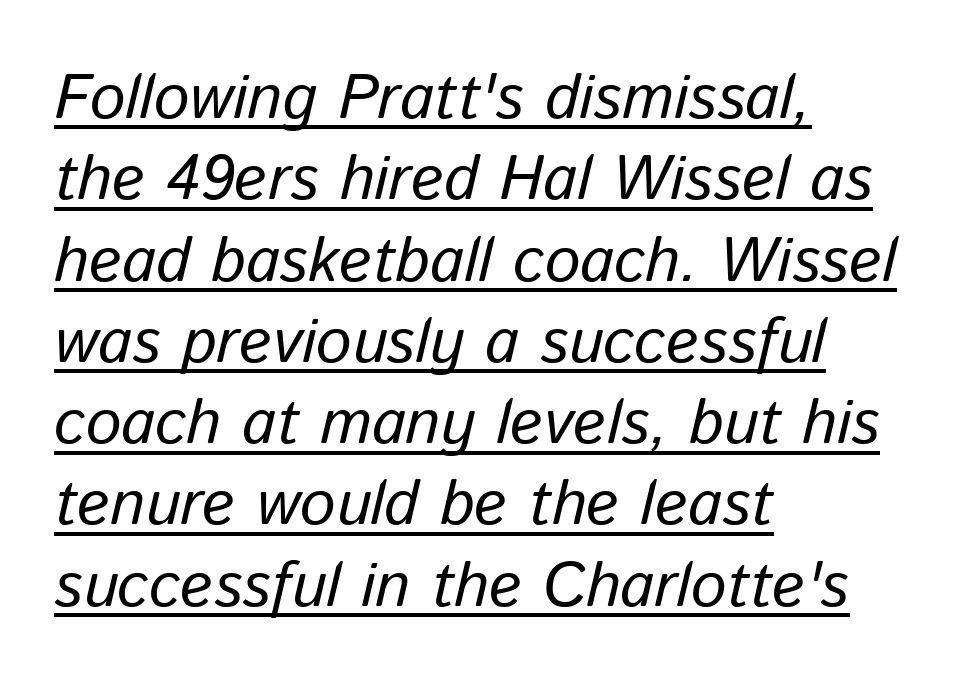
The image shows 63 px text type, italic (leaning right); set left-aligned, normal line spacing (1.29x), normal letter spacing, underlined; low stroke contrast and a medium x-height.
